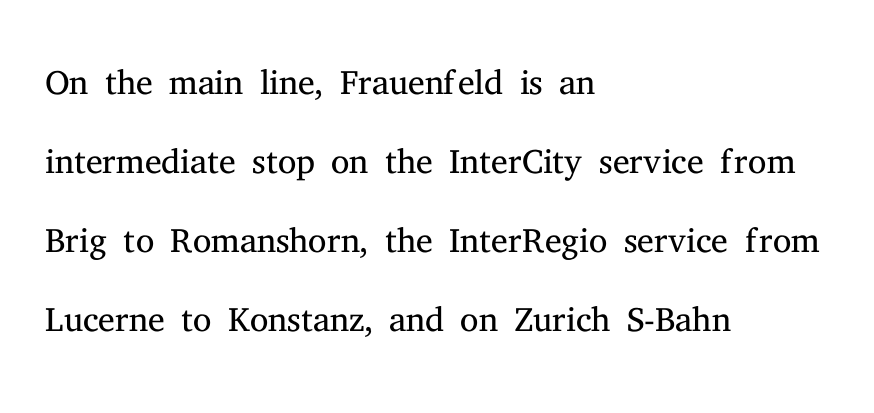
{"serif": "yes", "italic": "no", "bold": "no", "weight": "light", "width": "normal", "stroke_contrast": "medium", "x_height": "medium", "monospaced": "no", "underline": "no", "align": "left", "line_spacing": "normal", "line_spacing_ratio": 1.52, "letter_spacing": "normal", "letter_spacing_em": 0.0, "glyph_px": 52}
